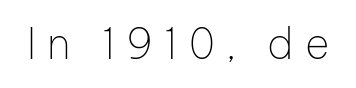
A bare baseline throughout the passage. The letterforms sit at book weight or below. The letters stand straight up with perfectly vertical stems. These lines have a slow, spaced-out rhythm from letter to letter. The letters carry no serifs — their stems end cleanly without finishing strokes.
